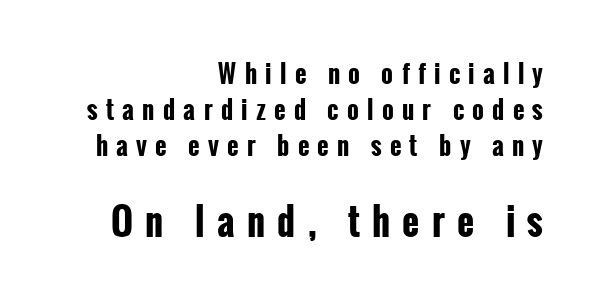
A bare baseline throughout the passage. Between one letter and the next there's a generous, obvious gap. Weight: bold. Stroke terminals: plain, sans-serif. If you measured baseline to baseline, you'd find a middling distance. If you drew a ruler down the right edge, every line would touch it.
